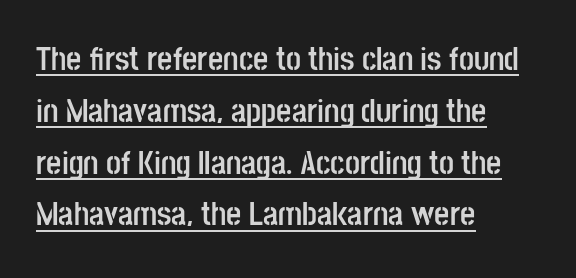
{"serif": "no", "italic": "no", "bold": "yes", "weight": "semibold", "width": "condensed", "stroke_contrast": "low", "x_height": "large", "monospaced": "no", "underline": "yes", "align": "left", "line_spacing": "normal", "line_spacing_ratio": 1.57, "letter_spacing": "normal", "letter_spacing_em": 0.0, "glyph_px": 33}
